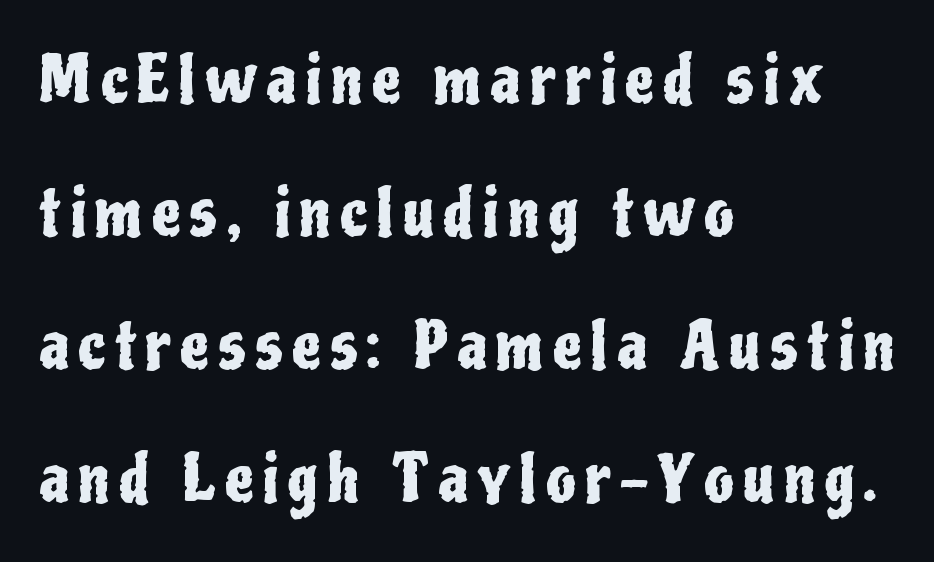
The image shows 64 px condensed sans-serif type, upright; set left-aligned, loose line spacing (2.08x), not underlined; low stroke contrast and a medium x-height.
